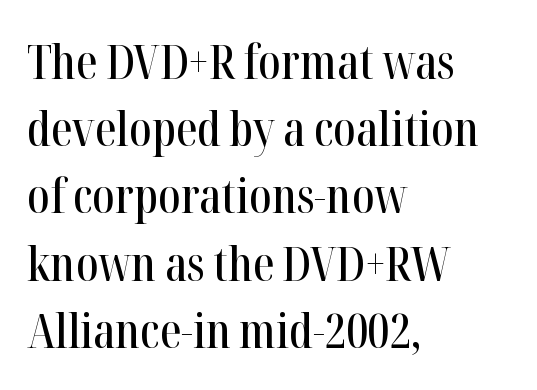
Q: Is the text italic (slanted)? A: No, it is upright.
Q: Is the typeface a serif or a sans-serif typeface? A: Serif.
Q: Is the text underlined? A: No.
Q: How is the paragraph aligned? A: Left-aligned.
Q: Is the spacing between letters normal or unusually wide? A: Normal.
Q: Is the spacing between lines tight, normal or loose? A: Normal.
Q: Width (condensed, normal, or wide)? A: Condensed.
Q: Stroke contrast? A: High.
Q: x-height? A: Medium.
Q: Monospaced? A: No.
